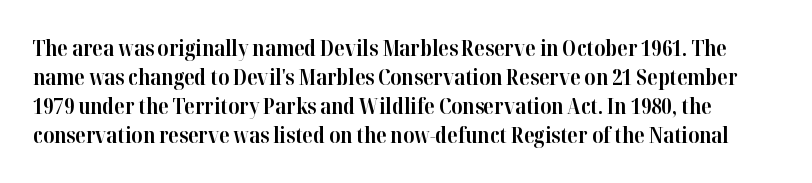
{"italic": "no", "bold": "yes", "underline": "no", "line_spacing": "normal", "line_spacing_ratio": 1.38, "letter_spacing": "normal", "letter_spacing_em": 0.0, "glyph_px": 21}
